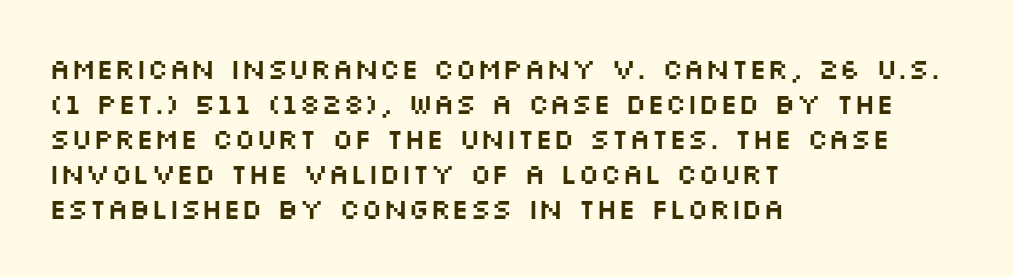
{"serif": "no", "italic": "no", "width": "wide", "stroke_contrast": "medium", "x_height": "large", "monospaced": "no", "underline": "no", "align": "left", "line_spacing_ratio": 1.21, "letter_spacing": "normal", "letter_spacing_em": 0.0, "glyph_px": 29}
